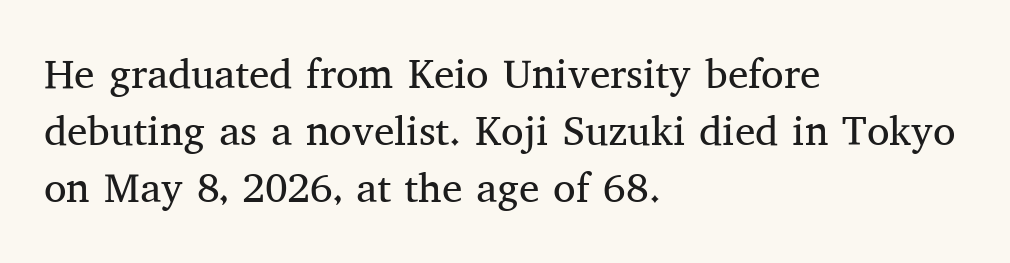
{"serif": "yes", "italic": "no", "bold": "no", "weight": "regular", "width": "normal", "stroke_contrast": "medium", "x_height": "medium", "monospaced": "no", "underline": "no", "align": "left", "line_spacing": "normal", "line_spacing_ratio": 1.39, "letter_spacing": "normal", "letter_spacing_em": 0.0, "glyph_px": 41}
